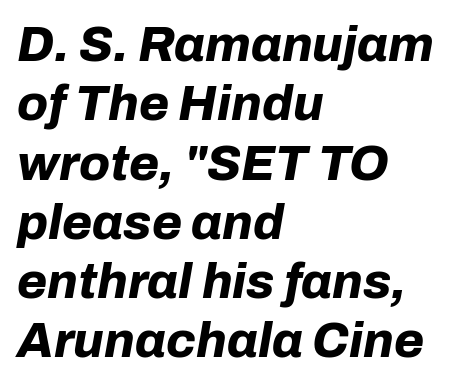
Q: Is the text bold? A: Yes.
Q: Is the text italic (slanted)? A: Yes, it leans right by about 10 degrees.
Q: Is the text underlined? A: No.
Q: How is the paragraph aligned? A: Left-aligned.
Q: Is the spacing between letters normal or unusually wide? A: Normal.
Q: Width (condensed, normal, or wide)? A: Normal.
Q: Stroke contrast? A: Low.
Q: x-height? A: Medium.
Q: Monospaced? A: No.
